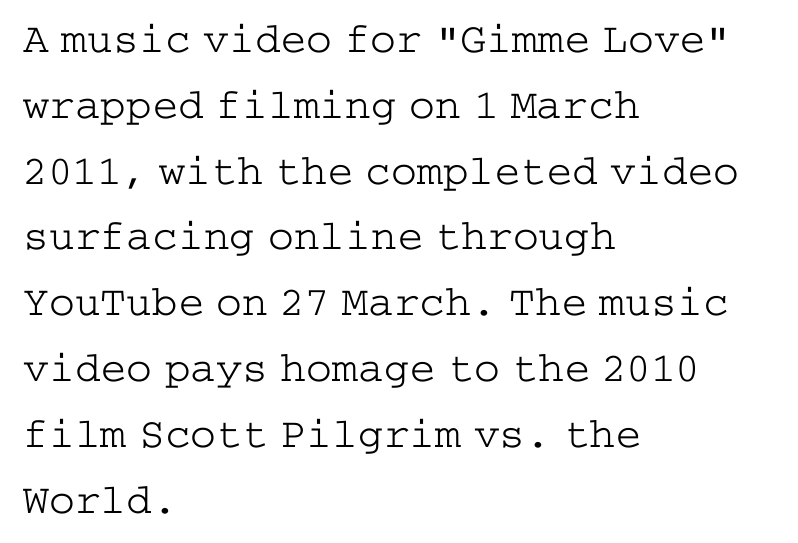
{"serif": "yes", "italic": "no", "bold": "no", "weight": "light", "width": "wide", "stroke_contrast": "low", "x_height": "medium", "underline": "no", "align": "left", "line_spacing": "normal", "line_spacing_ratio": 1.53, "letter_spacing": "normal", "letter_spacing_em": 0.0, "glyph_px": 43}
